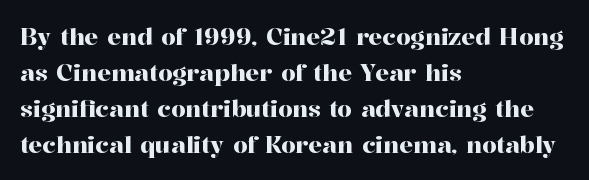
The image shows 23 px text type, upright; set left-aligned, normal line spacing (1.56x), normal letter spacing, not underlined.
